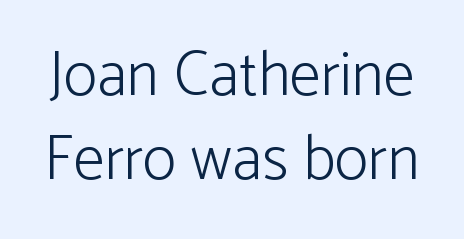
The image shows 63 px light sans-serif type, upright; set normal line spacing (1.33x), normal letter spacing, not underlined; low stroke contrast and a medium x-height.
